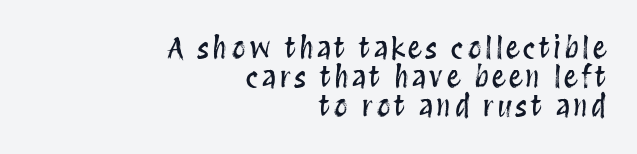
Q: Is the text italic (slanted)? A: No, it is upright.
Q: Is the text underlined? A: No.
Q: How is the paragraph aligned? A: Right-aligned.
Q: Is the spacing between lines tight, normal or loose? A: Tight.
Q: Width (condensed, normal, or wide)? A: Condensed.
Q: Stroke contrast? A: Medium.
Q: x-height? A: Large.
Q: Monospaced? A: No.
